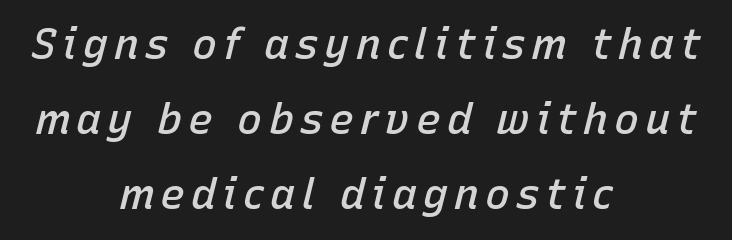
{"italic": "yes", "lean": "right", "slant_degrees": 15, "bold": "semi", "weight": "semibold", "width": "normal", "stroke_contrast": "low", "x_height": "medium", "monospaced": "no", "underline": "no", "align": "center", "line_spacing_ratio": 1.79, "glyph_px": 42}
